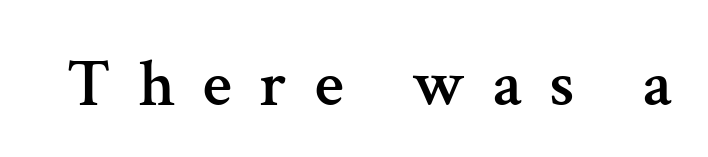
Q: Is the text italic (slanted)? A: No, it is upright.
Q: Is the typeface a serif or a sans-serif typeface? A: Serif.
Q: Is the text underlined? A: No.
Q: Is the spacing between letters normal or unusually wide? A: Unusually wide.
Q: Width (condensed, normal, or wide)? A: Normal.
Q: Stroke contrast? A: Medium.
Q: x-height? A: Medium.
Q: Monospaced? A: No.
